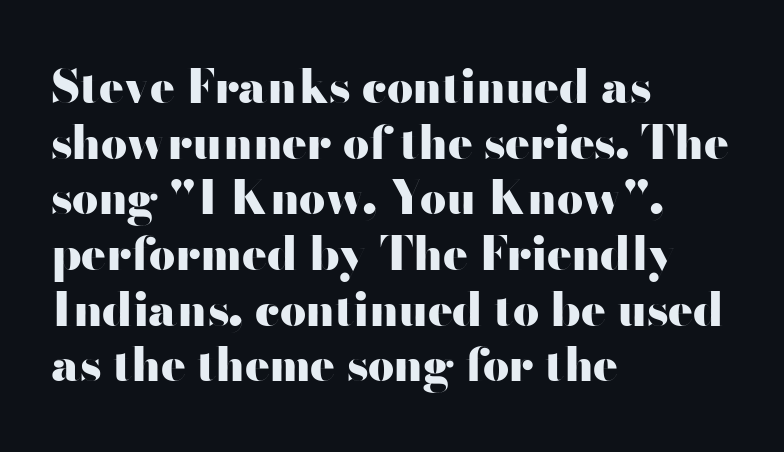
{"italic": "no", "bold": "yes", "weight": "heavy", "width": "wide", "stroke_contrast": "high", "x_height": "small", "monospaced": "no", "underline": "no", "align": "left", "line_spacing_ratio": 1.21, "letter_spacing": "normal", "letter_spacing_em": 0.0, "glyph_px": 46}
